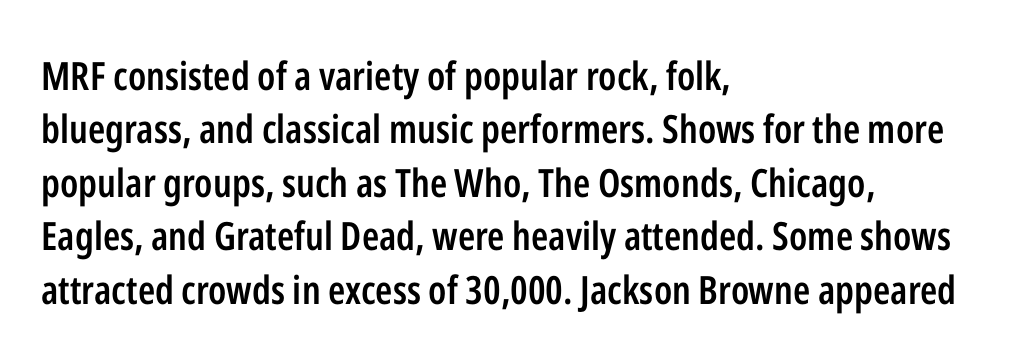
The image shows 39 px semibold, condensed sans-serif type, upright; set left-aligned, normal line spacing (1.37x), normal letter spacing, not underlined; low stroke contrast and a medium x-height.
